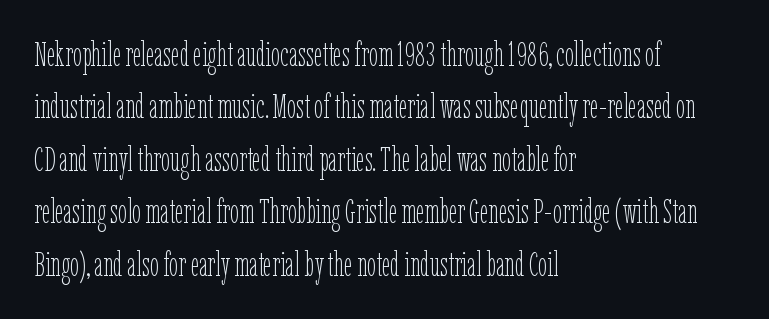
The passage shown is not underscored anywhere. Horizontal bands of white between lines are of average thickness. In terms of letterspacing, this is plain default setting. The letters advance in unequal steps, a hallmark of proportional type.
